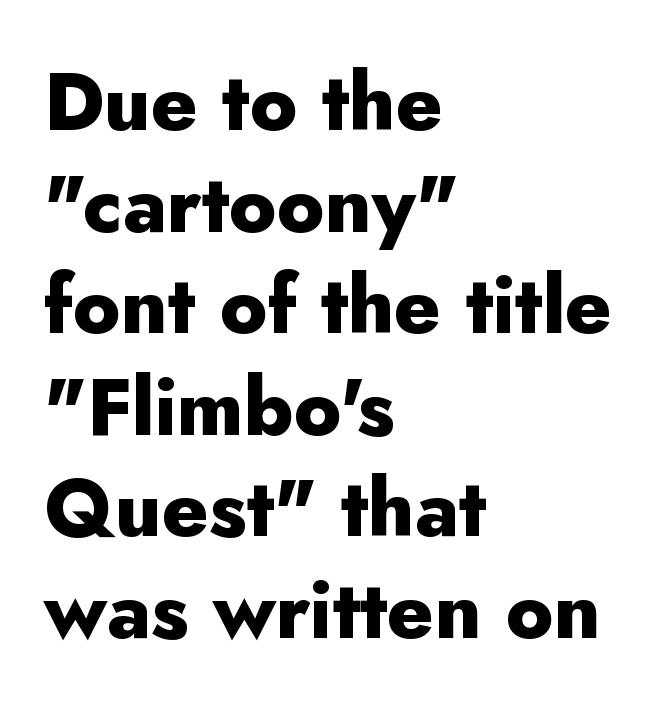
The image shows 80 px heavy sans-serif type, upright; set left-aligned, normal line spacing (1.27x), normal letter spacing, not underlined; low stroke contrast and a small x-height.
